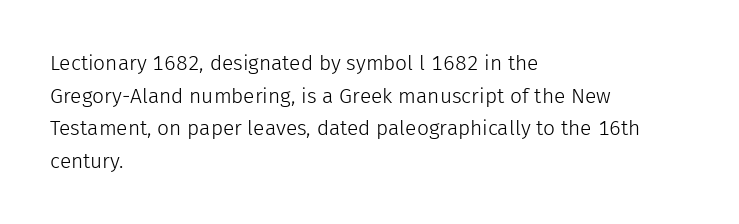
The axis of the letterforms is exactly vertical. Here the glyphs are tracked normally, forming tight word shapes. Descenders hang freely into open space. Line beginnings align vertically; line endings do not. The rows are spaced the way most documents space them.
